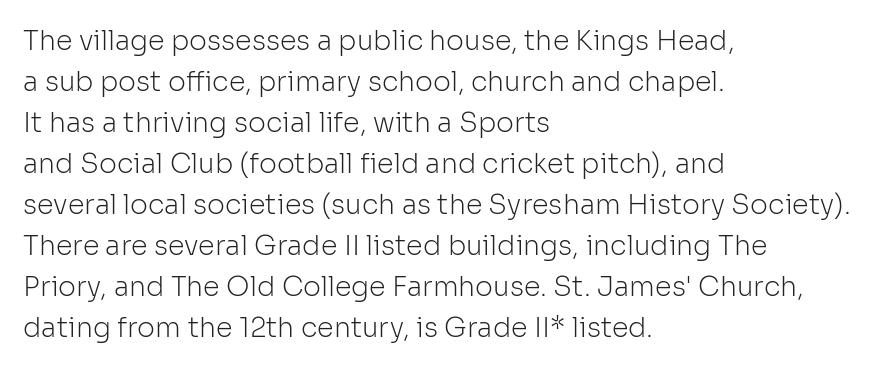
On a weight scale, this lands at 450 or below. The passage shown has conventional tracking throughout. A normal amount of white space separates one row of letters from the next. The rag falls on the right side of this text block.
